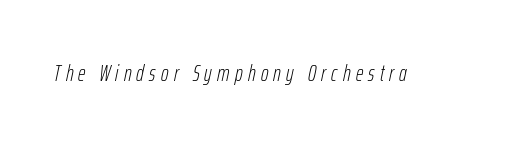
Every character sits at an angle, as italics do. What stands out about the letter spacing? Its width — letters are far apart. Honestly, there is no underline to notice here at all. Counters stay open thanks to moderate or lighter strokes.
